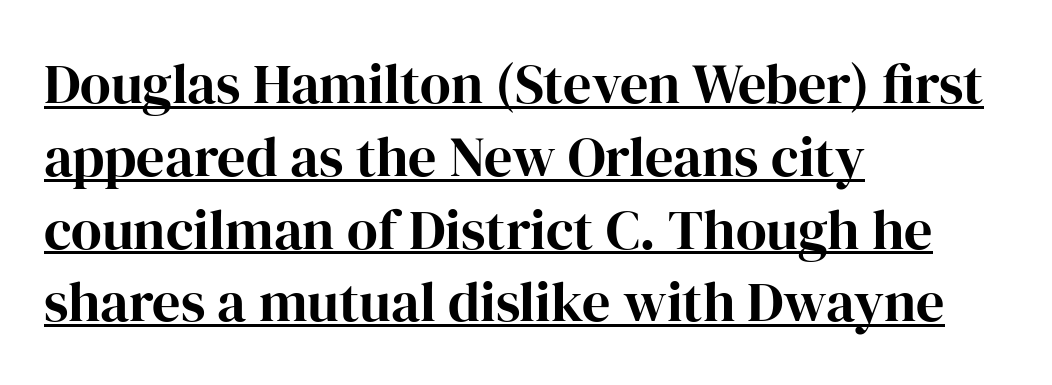
Q: Is the text bold? A: Yes.
Q: Is the text italic (slanted)? A: No, it is upright.
Q: Is the typeface a serif or a sans-serif typeface? A: Serif.
Q: Is the text underlined? A: Yes.
Q: How is the paragraph aligned? A: Left-aligned.
Q: Is the spacing between letters normal or unusually wide? A: Normal.
Q: Is the spacing between lines tight, normal or loose? A: Normal.
Q: Width (condensed, normal, or wide)? A: Normal.
Q: Stroke contrast? A: High.
Q: x-height? A: Medium.
Q: Monospaced? A: No.
